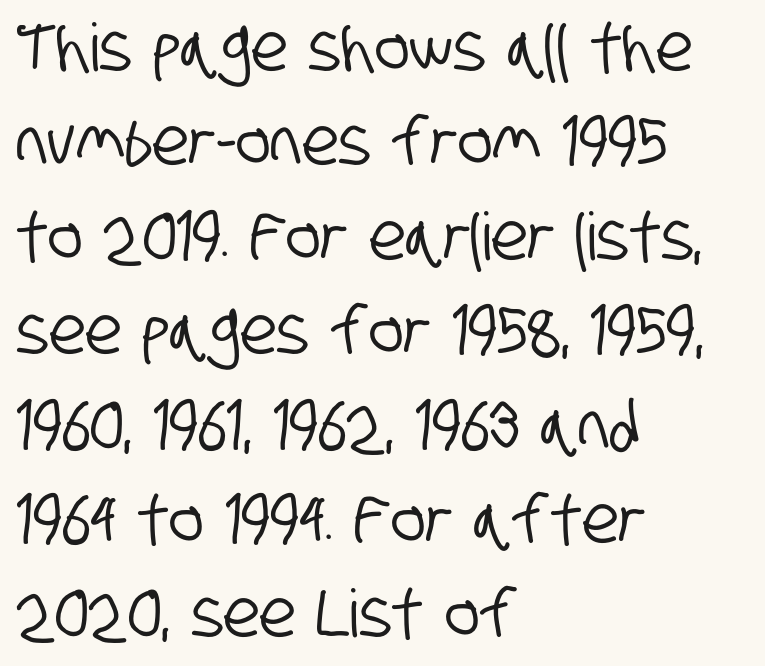
These lines are rendered in a variable-pitch font. This rendering employs a face without finishing strokes, i.e., a sans-serif. In terms of leading, this rendering sits right in the middle. A typesetter would call this zero additional tracking. Just letters on the line, the space beneath them empty.
